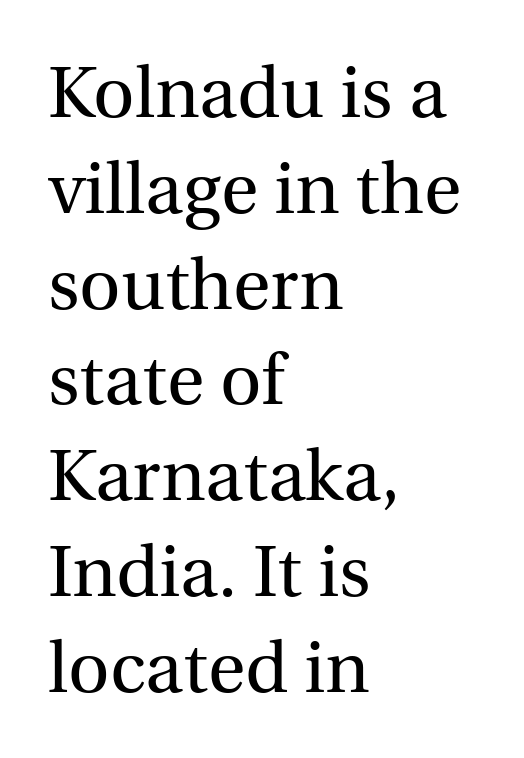
{"serif": "yes", "italic": "no", "bold": "no", "weight": "regular", "width": "normal", "x_height": "medium", "monospaced": "no", "underline": "no", "align": "left", "line_spacing": "normal", "line_spacing_ratio": 1.33, "letter_spacing": "normal", "letter_spacing_em": 0.0, "glyph_px": 72}
